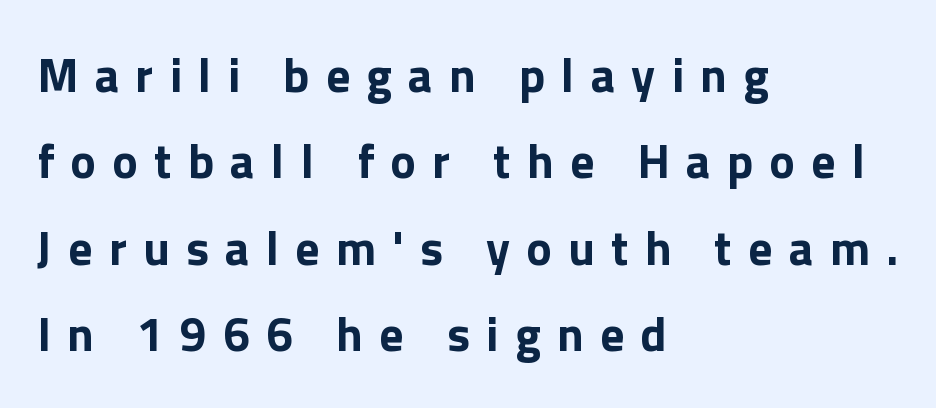
Q: Is the text bold? A: Yes.
Q: Is the text italic (slanted)? A: No, it is upright.
Q: Is the typeface a serif or a sans-serif typeface? A: Sans-serif.
Q: Is the text underlined? A: No.
Q: How is the paragraph aligned? A: Left-aligned.
Q: Is the spacing between letters normal or unusually wide? A: Unusually wide.
Q: Width (condensed, normal, or wide)? A: Normal.
Q: Stroke contrast? A: Low.
Q: x-height? A: Medium.
Q: Monospaced? A: No.
